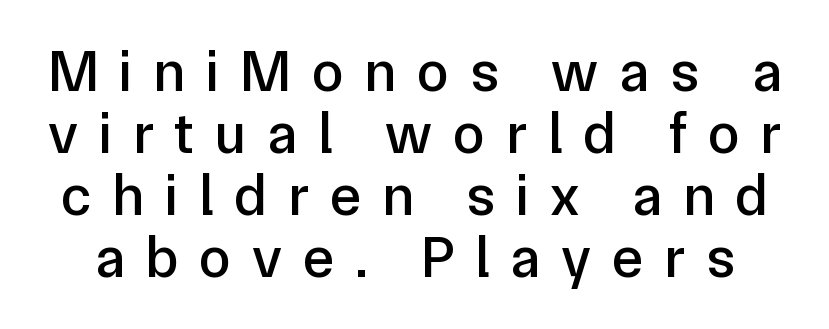
Q: Is the text italic (slanted)? A: No, it is upright.
Q: Is the typeface a serif or a sans-serif typeface? A: Sans-serif.
Q: Is the text underlined? A: No.
Q: Is the spacing between letters normal or unusually wide? A: Unusually wide.
Q: Is the spacing between lines tight, normal or loose? A: Tight.
Q: Width (condensed, normal, or wide)? A: Normal.
Q: Stroke contrast? A: Low.
Q: x-height? A: Medium.
Q: Monospaced? A: No.
